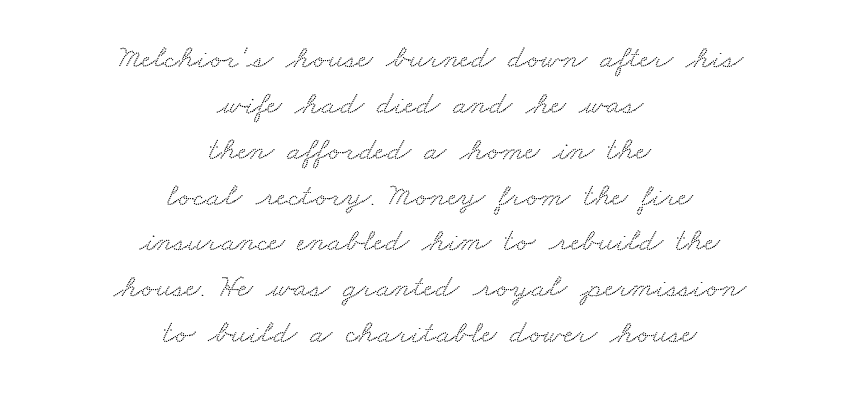
{"serif": "yes", "width": "wide", "stroke_contrast": "low", "x_height": "small", "monospaced": "no", "underline": "no", "align": "center", "line_spacing": "normal", "line_spacing_ratio": 1.39, "letter_spacing": "normal", "letter_spacing_em": 0.0, "glyph_px": 33}
